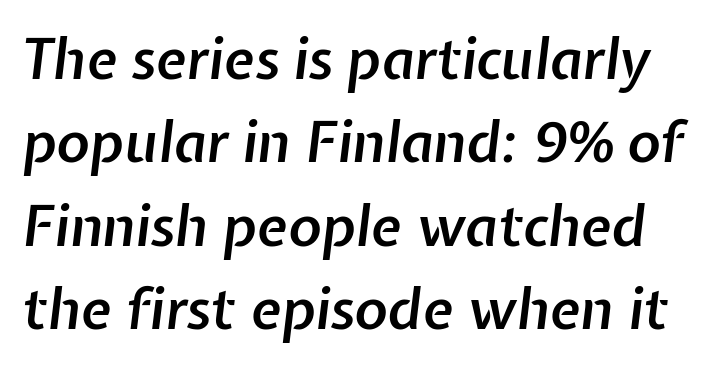
{"italic": "yes", "lean": "right", "slant_degrees": 7, "bold": "semi", "weight": "semibold", "width": "normal", "stroke_contrast": "low", "x_height": "medium", "monospaced": "no", "underline": "no", "line_spacing": "normal", "line_spacing_ratio": 1.49, "letter_spacing": "normal", "letter_spacing_em": 0.0, "glyph_px": 56}
